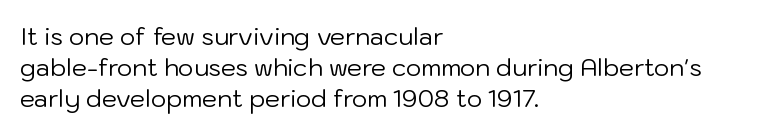
The ragged edge is on the right, which tells us the setting is flush left. The passage shown is not underscored anywhere. These lines were composed using upright roman letters. This sample uses plain, unmodified letter spacing. Reading down the column, the eye jumps a familiar distance to each next line.
